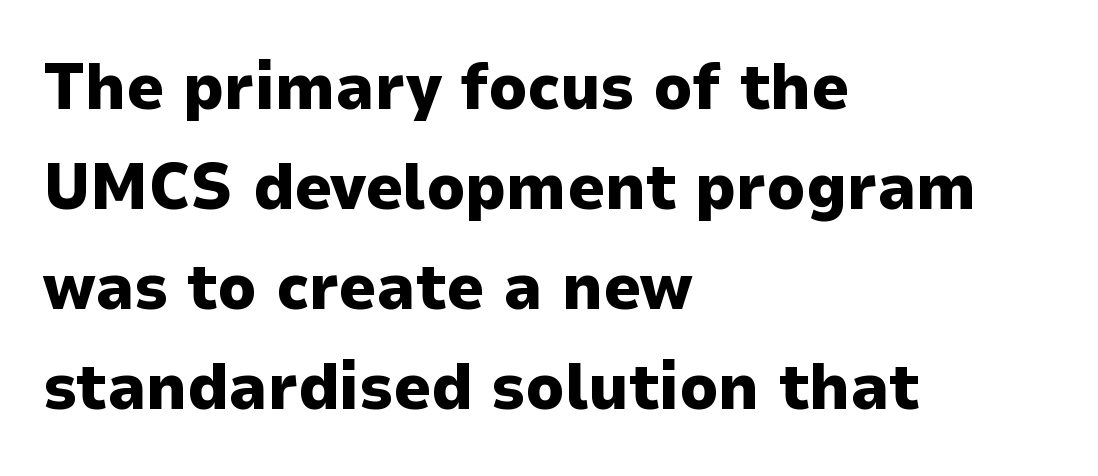
Characters remain perfectly vertical along every line. Alignment: flush left. Descenders are the only things crossing below the line. The passage shown is typeset with a sans-serif family. The passage shown is typed in a proportional face where columns would drift.
